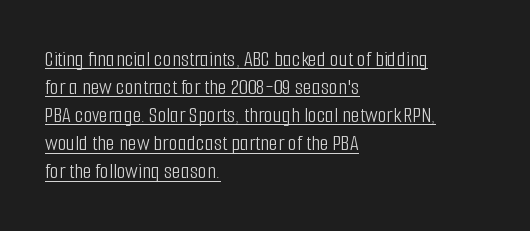
{"italic": "no", "bold": "no", "underline": "yes", "align": "left", "line_spacing_ratio": 1.22, "letter_spacing": "normal", "letter_spacing_em": 0.0, "glyph_px": 23}
